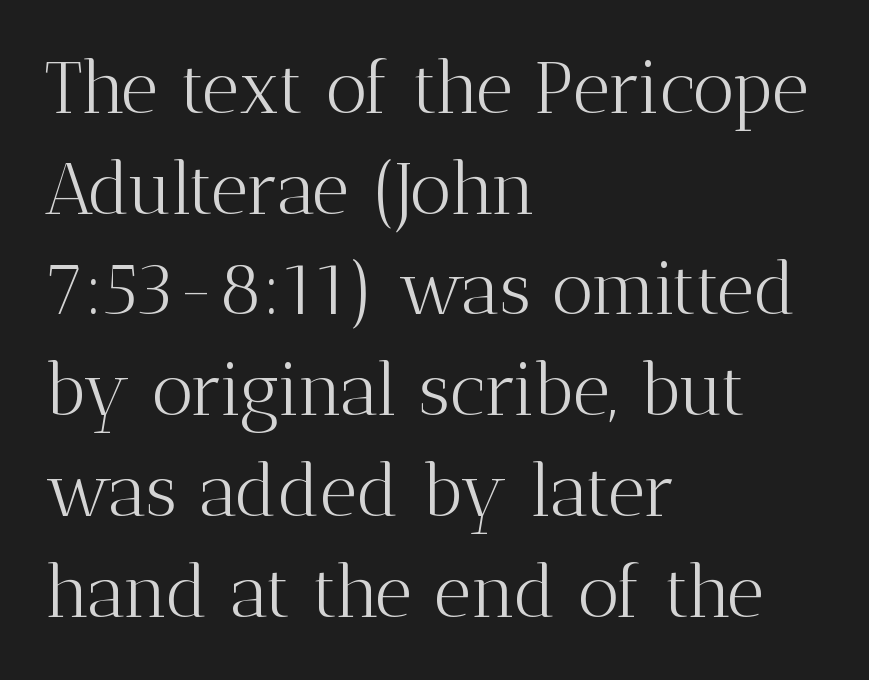
{"serif": "yes", "italic": "no", "bold": "no", "weight": "light", "width": "normal", "stroke_contrast": "medium", "x_height": "medium", "monospaced": "no", "underline": "no", "align": "left", "line_spacing": "normal", "line_spacing_ratio": 1.38, "letter_spacing": "normal", "letter_spacing_em": 0.0, "glyph_px": 73}
